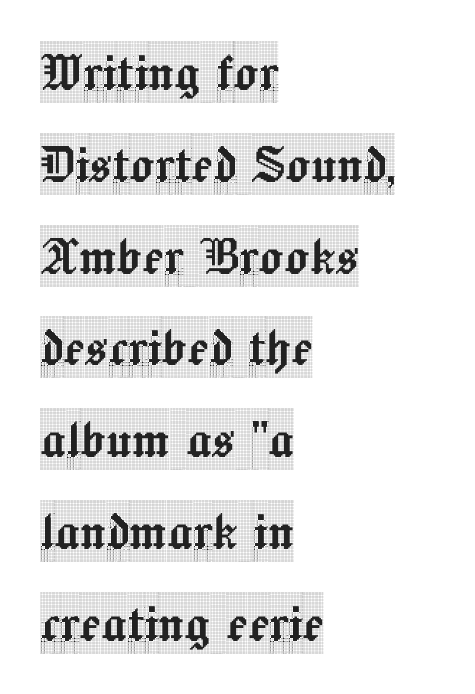
Q: Is the text italic (slanted)? A: No, it is upright.
Q: Is the typeface a serif or a sans-serif typeface? A: Serif.
Q: Is the text underlined? A: No.
Q: How is the paragraph aligned? A: Left-aligned.
Q: Is the spacing between letters normal or unusually wide? A: Normal.
Q: Is the spacing between lines tight, normal or loose? A: Normal.
Q: Width (condensed, normal, or wide)? A: Condensed.
Q: x-height? A: Large.
Q: Monospaced? A: No.
